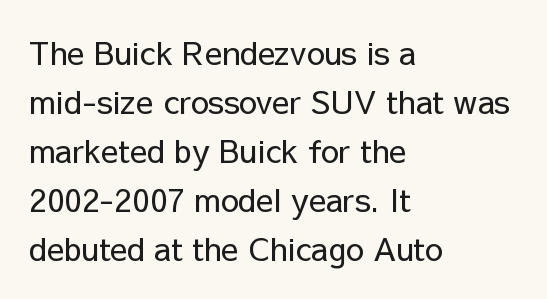
{"serif": "no", "italic": "no", "bold": "no", "weight": "regular", "width": "normal", "stroke_contrast": "low", "x_height": "medium", "monospaced": "no", "underline": "no", "align": "left", "line_spacing": "normal", "line_spacing_ratio": 1.53, "letter_spacing": "normal", "letter_spacing_em": 0.0, "glyph_px": 32}
